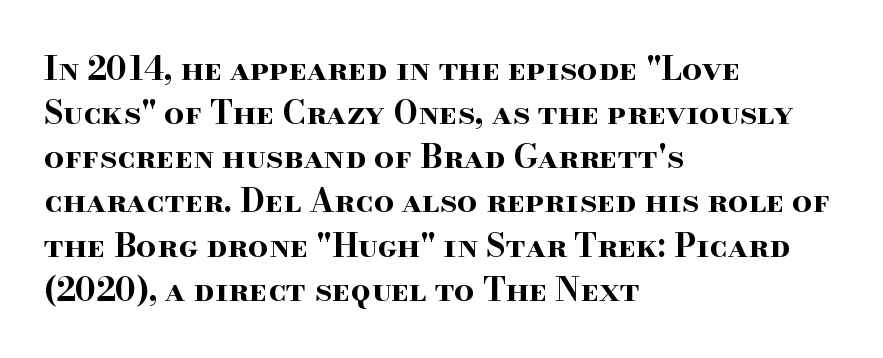
The image shows 32 px bold, wide serif type, upright; set left-aligned, normal line spacing (1.38x), normal letter spacing, not underlined; high stroke contrast and a small x-height.
